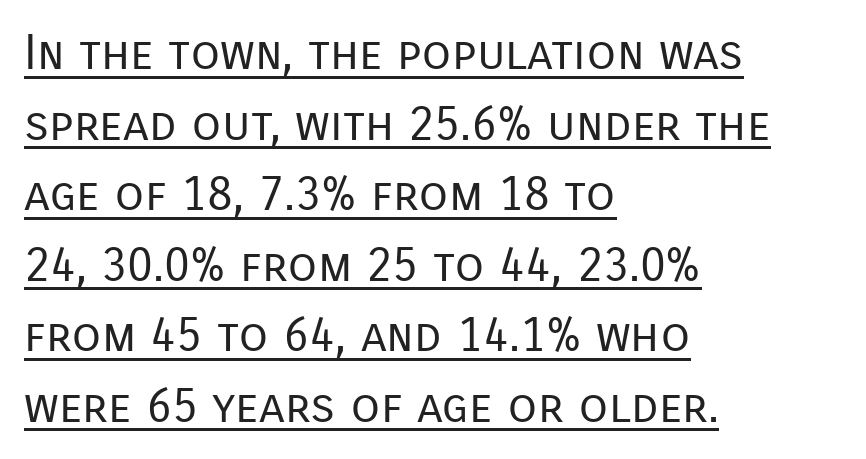
The image shows 48 px regular-weight sans-serif type, upright; set left-aligned, normal line spacing (1.47x), normal letter spacing, underlined; low stroke contrast and a medium x-height.
